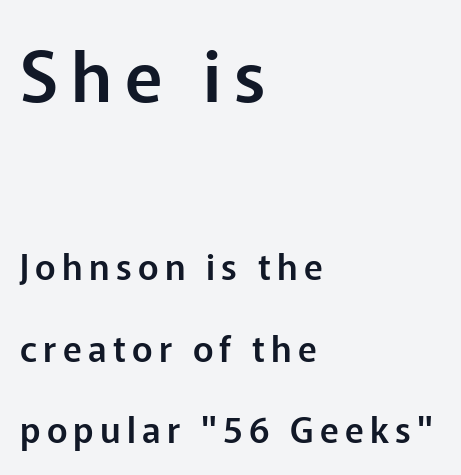
Q: Is the text italic (slanted)? A: No, it is upright.
Q: Is the typeface a serif or a sans-serif typeface? A: Sans-serif.
Q: Is the text underlined? A: No.
Q: How is the paragraph aligned? A: Left-aligned.
Q: Is the spacing between lines tight, normal or loose? A: Loose.
Q: Which block of text is set in a larger size, the first (top) or the second (bottom)? A: The first (top) one.
Q: Width (condensed, normal, or wide)? A: Normal.
Q: Stroke contrast? A: Low.
Q: x-height? A: Medium.
Q: Monospaced? A: No.
